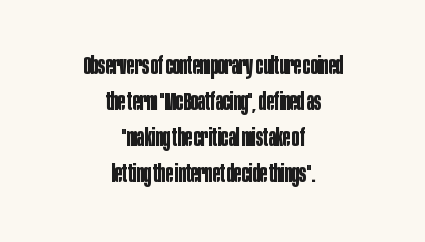
The image shows 24 px bold type, upright; set centered, normal line spacing (1.5x), normal letter spacing, not underlined.
